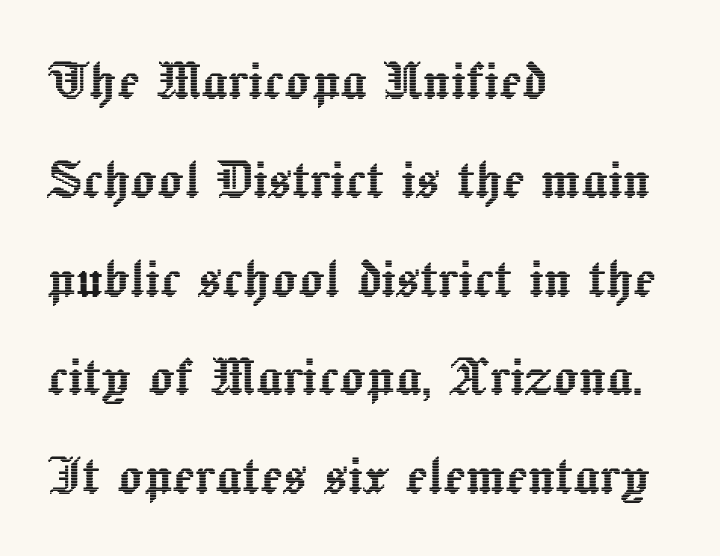
{"italic": "no", "width": "normal", "x_height": "medium", "monospaced": "no", "underline": "no", "align": "left", "line_spacing": "normal", "line_spacing_ratio": 1.52, "letter_spacing": "normal", "letter_spacing_em": 0.0, "glyph_px": 65}
